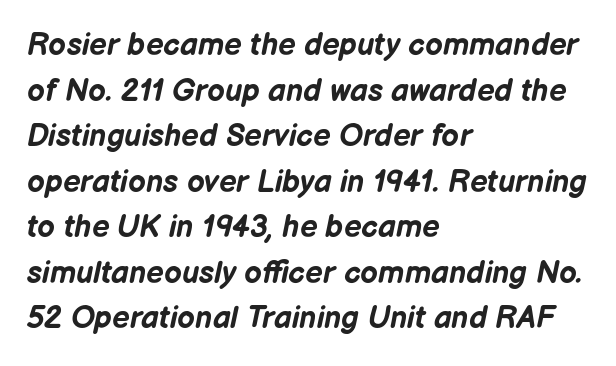
The image shows 31 px bold type, italic (leaning right); set left-aligned, normal line spacing (1.47x), normal letter spacing, not underlined; low stroke contrast and a medium x-height.
